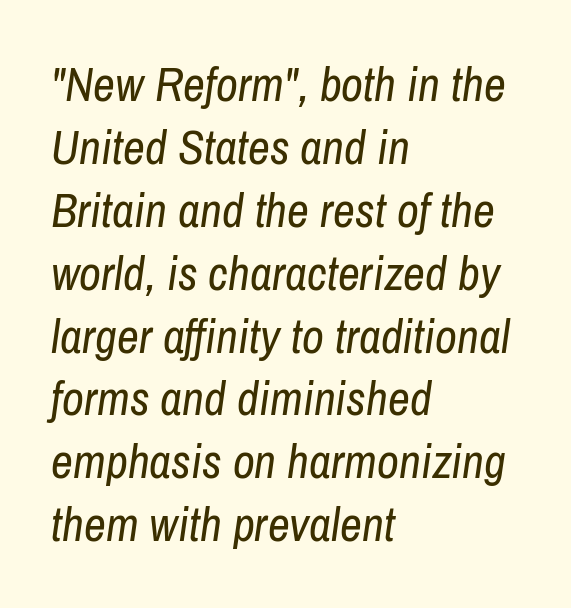
The image shows 48 px regular-weight, condensed type, italic (leaning right); set left-aligned, normal line spacing (1.31x), normal letter spacing, not underlined; low stroke contrast and a medium x-height.
